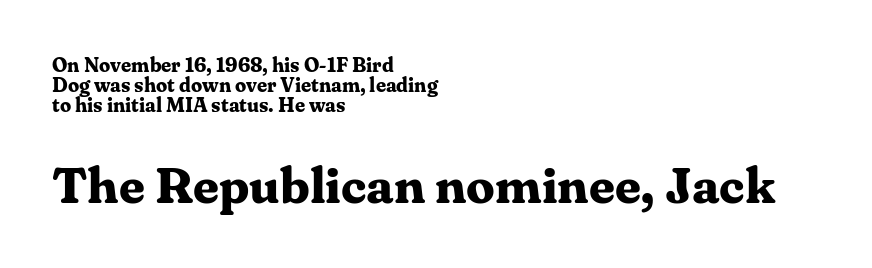
{"serif": "yes", "italic": "no", "bold": "yes", "weight": "bold", "width": "normal", "stroke_contrast": "medium", "x_height": "medium", "monospaced": "no", "underline": "no", "align": "left", "line_spacing": "tight", "line_spacing_ratio": 1.0, "letter_spacing": "normal", "letter_spacing_em": 0.0, "larger_block": "second", "size_ratio": 2.55, "glyph_px": 51}
